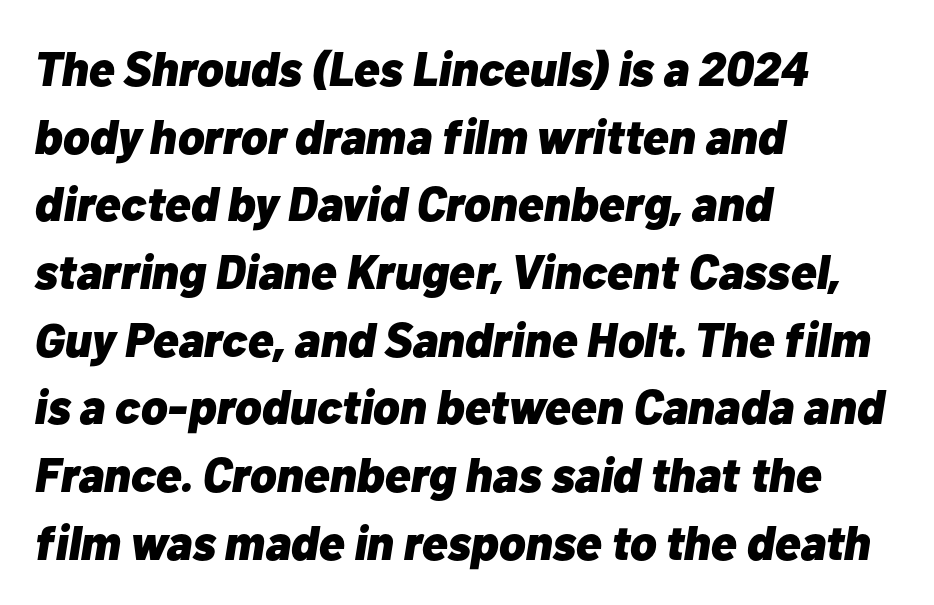
{"italic": "yes", "lean": "right", "slant_degrees": 10, "bold": "yes", "weight": "heavy", "width": "normal", "stroke_contrast": "low", "x_height": "medium", "monospaced": "no", "underline": "no", "align": "left", "line_spacing": "normal", "line_spacing_ratio": 1.41, "letter_spacing": "normal", "letter_spacing_em": 0.0, "glyph_px": 48}
